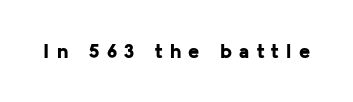
Someone cranked the tracking dial way up on this one. Glance below the letters and you will spot only blank space. The font is running at its bold setting. Upright lettering throughout.
